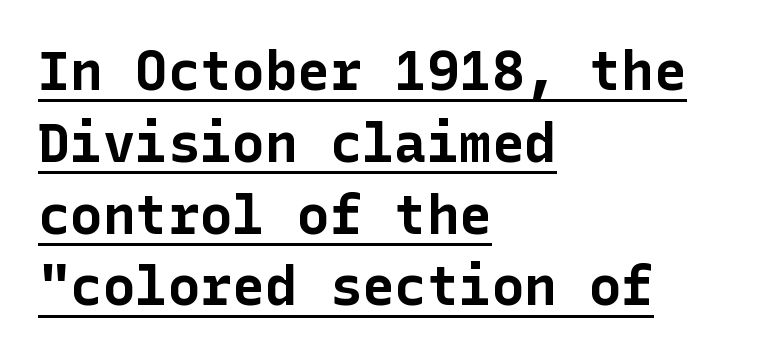
Q: Is the text bold? A: Yes.
Q: Is the text italic (slanted)? A: No, it is upright.
Q: Is the typeface a serif or a sans-serif typeface? A: Sans-serif.
Q: Is the text underlined? A: Yes.
Q: How is the paragraph aligned? A: Left-aligned.
Q: Is the spacing between letters normal or unusually wide? A: Normal.
Q: Is the spacing between lines tight, normal or loose? A: Normal.
Q: Width (condensed, normal, or wide)? A: Normal.
Q: Stroke contrast? A: Low.
Q: x-height? A: Medium.
